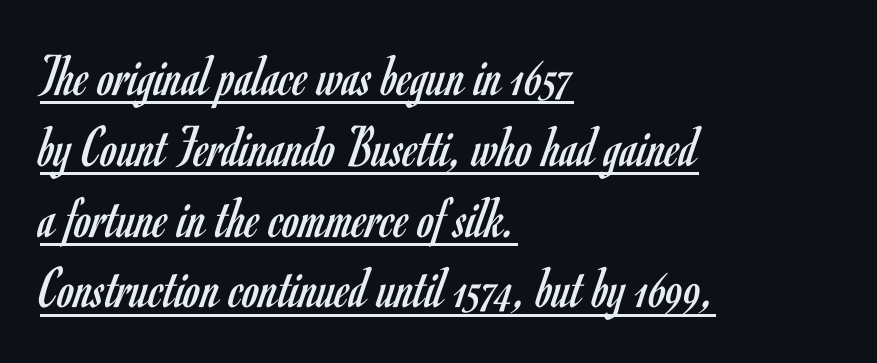
The image shows 60 px regular-weight, condensed sans-serif type; set left-aligned, line spacing 1.18x, normal letter spacing, underlined; low stroke contrast and a small x-height.
